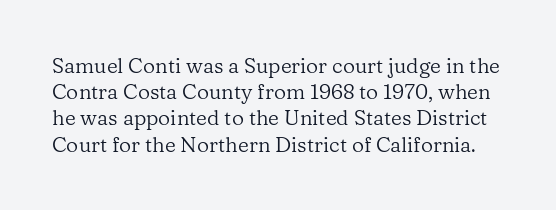
The image shows 21 px text type, upright; set normal line spacing (1.25x), normal letter spacing, not underlined.
